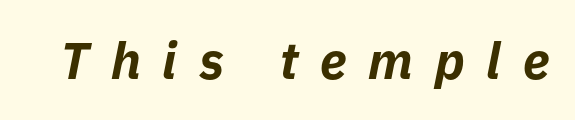
Q: Is the text bold? A: Yes.
Q: Is the text italic (slanted)? A: Yes, it leans right by about 11 degrees.
Q: Is the text underlined? A: No.
Q: Is the spacing between letters normal or unusually wide? A: Unusually wide.
Q: Width (condensed, normal, or wide)? A: Normal.
Q: Stroke contrast? A: Low.
Q: x-height? A: Medium.
Q: Monospaced? A: No.
